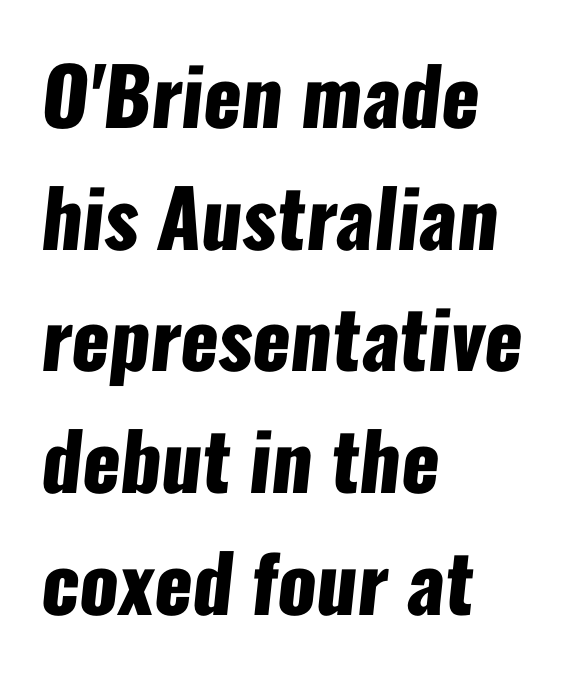
{"serif": "no", "bold": "yes", "weight": "heavy", "width": "condensed", "stroke_contrast": "low", "x_height": "medium", "monospaced": "no", "underline": "no", "align": "left", "line_spacing": "normal", "line_spacing_ratio": 1.54, "letter_spacing": "normal", "letter_spacing_em": 0.0, "glyph_px": 79}
